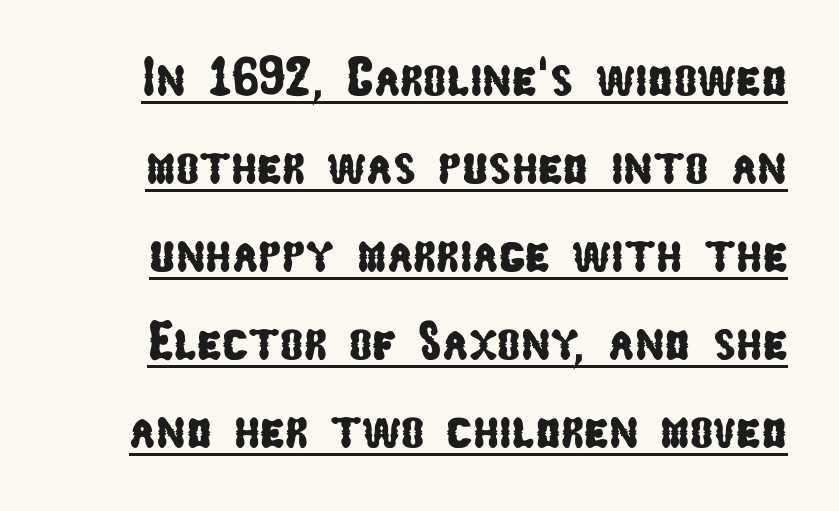
{"serif": "no", "width": "condensed", "stroke_contrast": "low", "x_height": "medium", "monospaced": "no", "underline": "yes", "line_spacing": "normal", "line_spacing_ratio": 1.6, "letter_spacing": "normal", "letter_spacing_em": 0.0, "glyph_px": 55}
